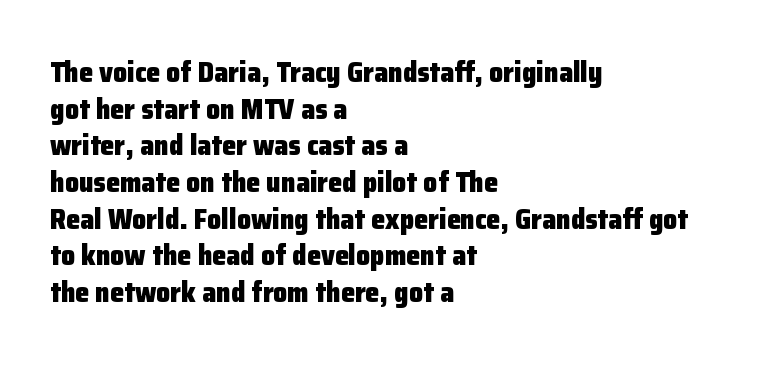
The image shows 28 px heavy sans-serif type, upright; set left-aligned, normal line spacing (1.31x), normal letter spacing, not underlined; low stroke contrast and a medium x-height.
